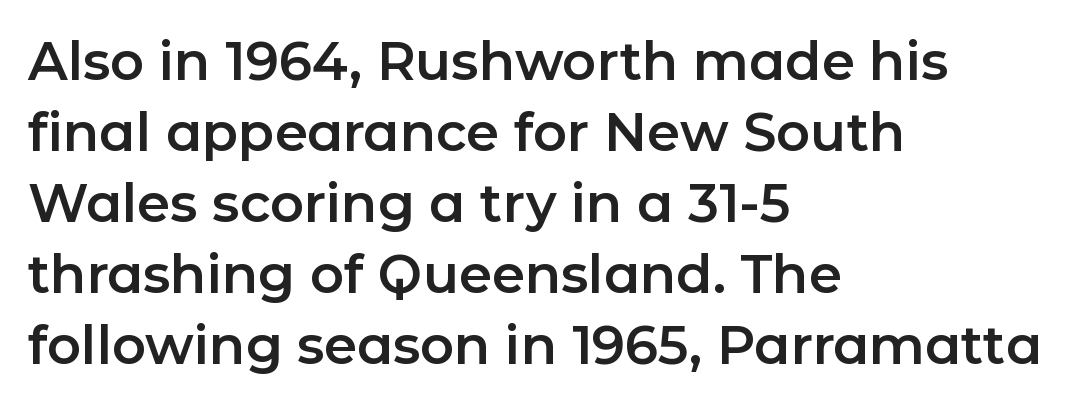
{"serif": "no", "italic": "no", "width": "normal", "stroke_contrast": "low", "x_height": "medium", "monospaced": "no", "underline": "no", "align": "left", "line_spacing": "normal", "line_spacing_ratio": 1.34, "letter_spacing": "normal", "letter_spacing_em": 0.0, "glyph_px": 53}
